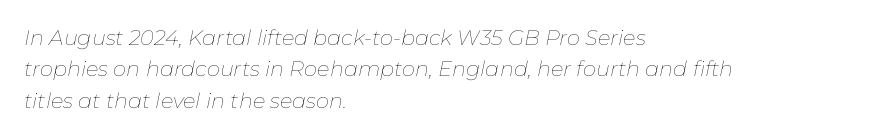
Q: Is the text bold? A: No.
Q: Is the text italic (slanted)? A: Yes, it leans right by about 11 degrees.
Q: Is the text underlined? A: No.
Q: How is the paragraph aligned? A: Left-aligned.
Q: Is the spacing between letters normal or unusually wide? A: Normal.
Q: Is the spacing between lines tight, normal or loose? A: Normal.
